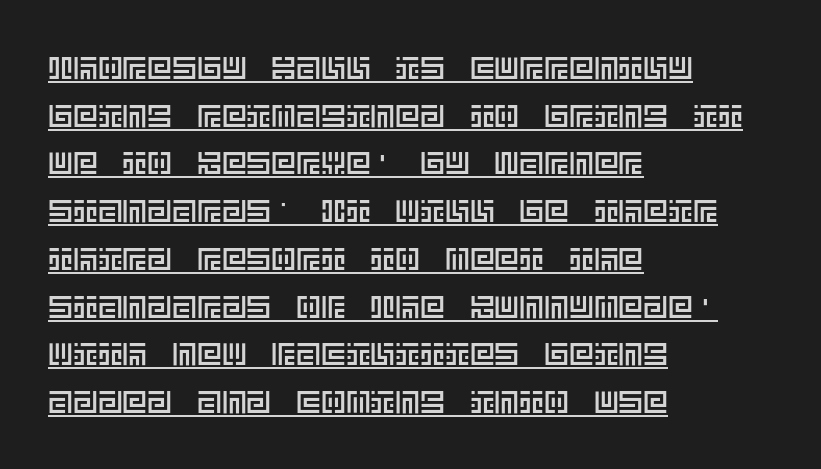
Q: Is the text italic (slanted)? A: No, it is upright.
Q: Is the text underlined? A: Yes.
Q: How is the paragraph aligned? A: Left-aligned.
Q: Is the spacing between letters normal or unusually wide? A: Normal.
Q: Is the spacing between lines tight, normal or loose? A: Normal.
Q: Width (condensed, normal, or wide)? A: Normal.
Q: x-height? A: Large.
